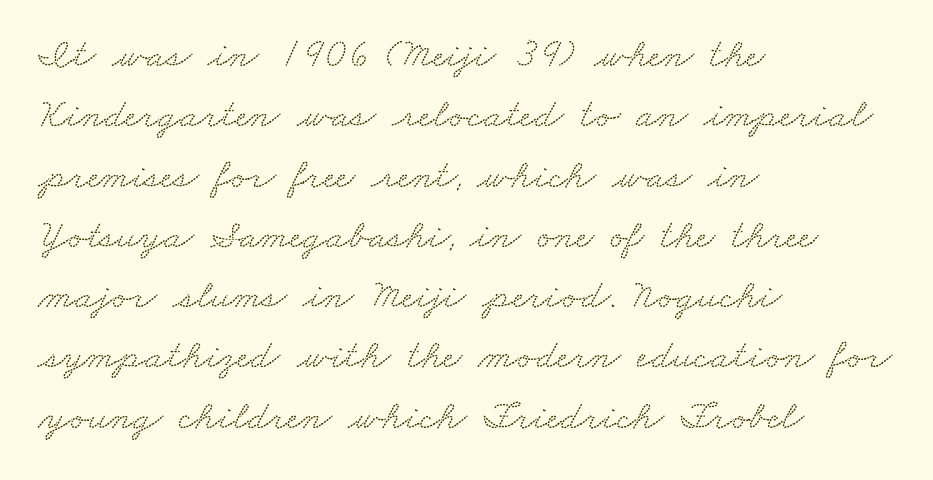
{"serif": "yes", "width": "wide", "stroke_contrast": "low", "x_height": "small", "monospaced": "no", "underline": "no", "align": "left", "line_spacing": "normal", "line_spacing_ratio": 1.47, "letter_spacing": "normal", "letter_spacing_em": 0.0, "glyph_px": 41}
